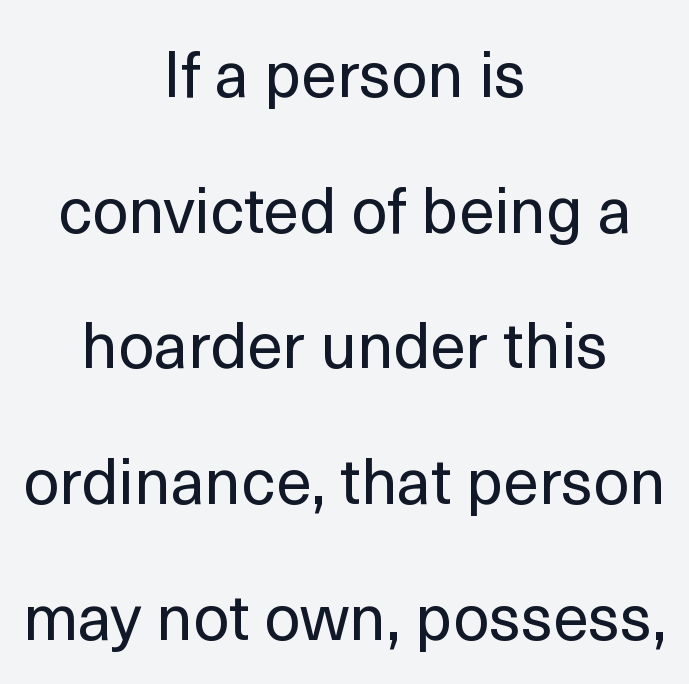
Unlike italic type, these characters show no tilt at all. The line texture is even and compact thanks to regular tracking. This is not heavy type; no bold has been used. These lines are centered, leaving both edges ragged.
